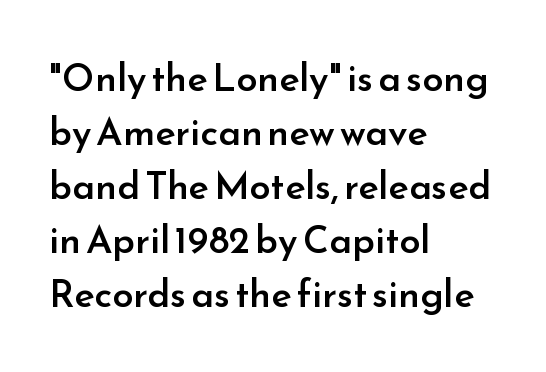
In terms of leading, this rendering sits right in the middle. The letters advance in unequal steps, a hallmark of proportional type. Which margin do the lines hug? The left one — the right edge is uneven. Look at the bottom of the vertical strokes: they stop flat, with no serifs.
